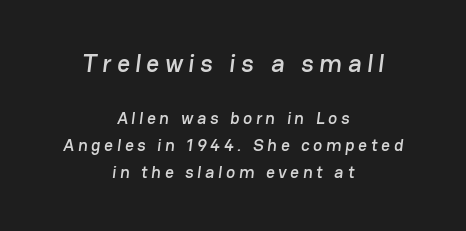
Reading top to bottom, the characters get smaller at the block break. Inter-character spacing is expanded well beyond the font's built-in metrics. A bare baseline throughout the passage. How would I describe the line gaps? Plain and ordinary.
